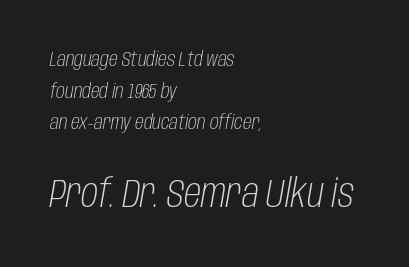
Q: Is the text bold? A: No.
Q: Is the text italic (slanted)? A: Yes, it leans right by about 10 degrees.
Q: Is the text underlined? A: No.
Q: How is the paragraph aligned? A: Left-aligned.
Q: Is the spacing between letters normal or unusually wide? A: Normal.
Q: Is the spacing between lines tight, normal or loose? A: Normal.
Q: Which block of text is set in a larger size, the first (top) or the second (bottom)? A: The second (bottom) one.
Q: Width (condensed, normal, or wide)? A: Condensed.
Q: Stroke contrast? A: Low.
Q: x-height? A: Large.
Q: Monospaced? A: No.
